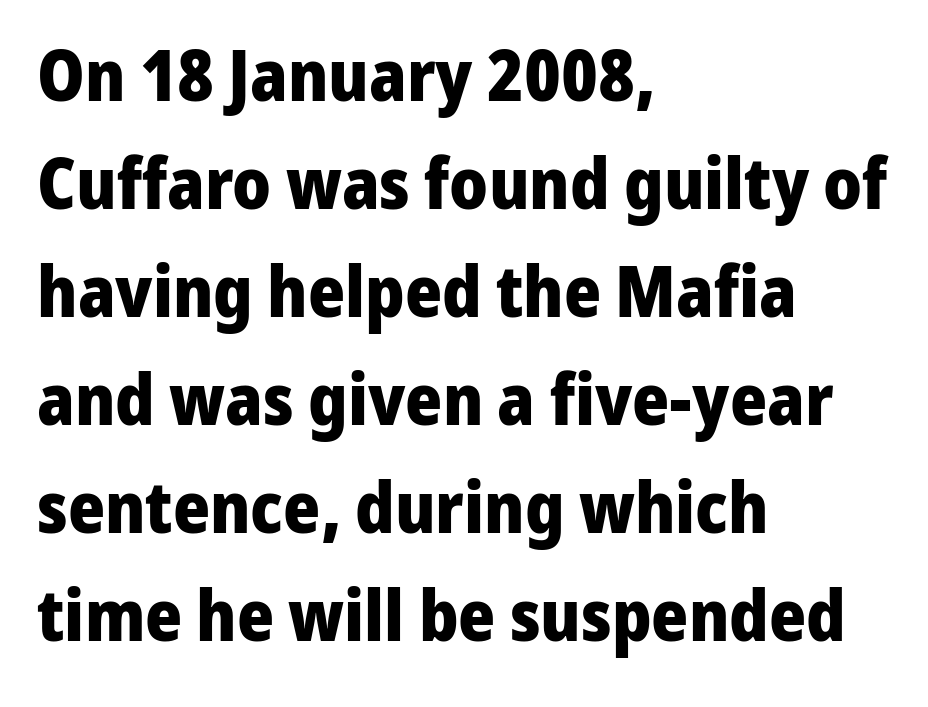
{"serif": "no", "italic": "no", "bold": "yes", "weight": "heavy", "width": "normal", "stroke_contrast": "low", "x_height": "medium", "monospaced": "no", "underline": "no", "align": "left", "line_spacing": "normal", "line_spacing_ratio": 1.52, "letter_spacing": "normal", "letter_spacing_em": 0.0, "glyph_px": 71}
